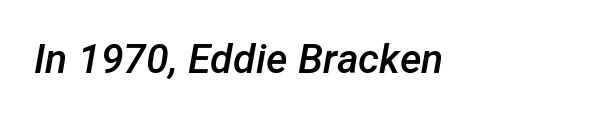
Emphasis by weight is partial: semibold. Note the varied advance widths — an 'i' is clearly narrower than an 'm'. In terms of posture, this sample is oblique. A typesetter would call this zero additional tracking. The baseline area is clear.
